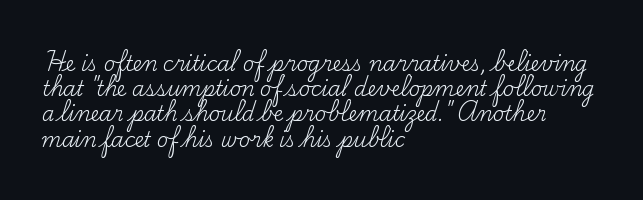
{"bold": "no", "underline": "no", "align": "left", "line_spacing": "normal", "line_spacing_ratio": 1.26, "letter_spacing": "normal", "letter_spacing_em": 0.0, "glyph_px": 20}
